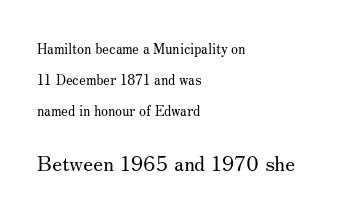
{"italic": "no", "bold": "no", "underline": "no", "align": "left", "line_spacing": "loose", "line_spacing_ratio": 2.2, "letter_spacing": "normal", "letter_spacing_em": 0.0, "larger_block": "second", "size_ratio": 1.5, "glyph_px": 21}
